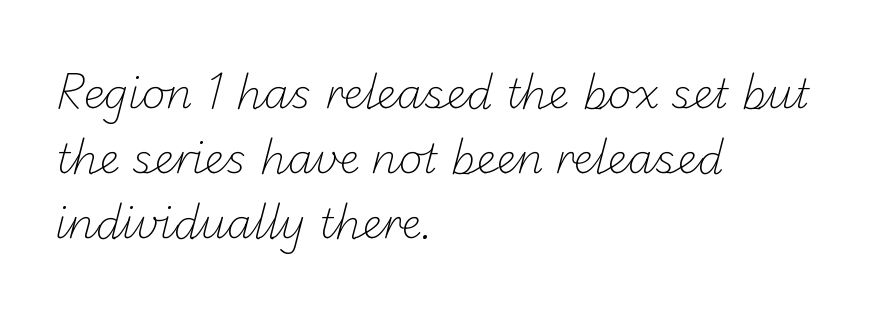
{"serif": "no", "bold": "no", "weight": "light", "width": "normal", "stroke_contrast": "low", "x_height": "small", "monospaced": "no", "underline": "no", "align": "left", "line_spacing": "normal", "line_spacing_ratio": 1.59, "letter_spacing": "normal", "letter_spacing_em": 0.0, "glyph_px": 41}
